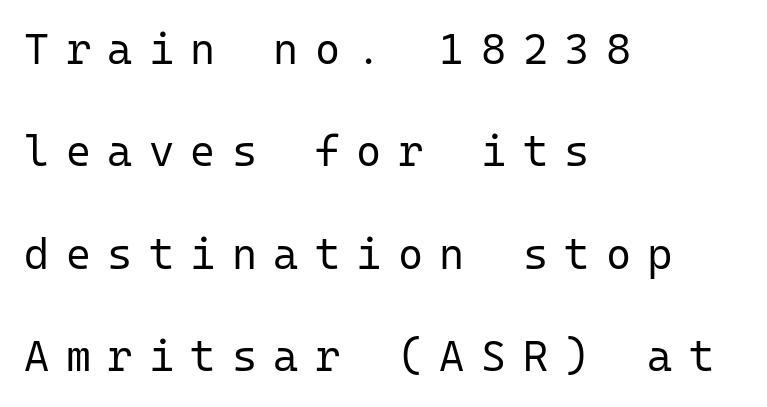
Q: Is the text bold? A: No.
Q: Is the text italic (slanted)? A: No, it is upright.
Q: Is the typeface a serif or a sans-serif typeface? A: Sans-serif.
Q: Is the text underlined? A: No.
Q: How is the paragraph aligned? A: Left-aligned.
Q: Is the spacing between letters normal or unusually wide? A: Unusually wide.
Q: Is the spacing between lines tight, normal or loose? A: Loose.
Q: Width (condensed, normal, or wide)? A: Normal.
Q: Stroke contrast? A: Low.
Q: x-height? A: Medium.
Q: Monospaced? A: Yes.
